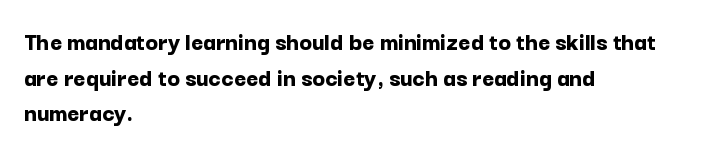
The image shows 26 px bold type, upright; set left-aligned, normal line spacing (1.37x), normal letter spacing, not underlined.
